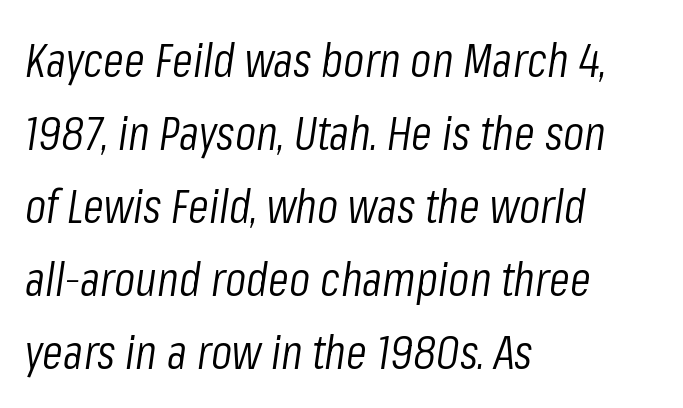
The image shows 48 px light, condensed type, italic (leaning right); set left-aligned, normal line spacing (1.52x), normal letter spacing, not underlined; low stroke contrast and a medium x-height.
